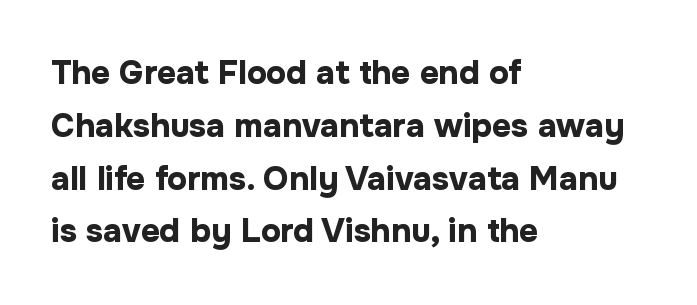
{"serif": "no", "italic": "no", "bold": "yes", "weight": "bold", "width": "normal", "stroke_contrast": "low", "x_height": "medium", "monospaced": "no", "underline": "no", "align": "left", "line_spacing": "normal", "line_spacing_ratio": 1.6, "letter_spacing": "normal", "letter_spacing_em": 0.0, "glyph_px": 33}
